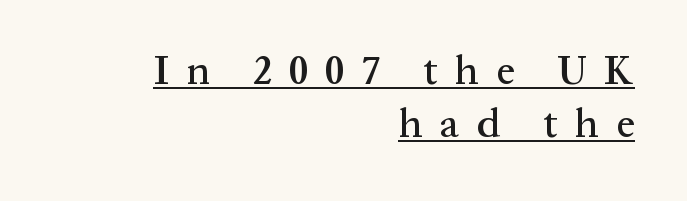
The lines in this sample share a right terminus and differ only in where they begin. Spacing verdict: proportional, widths tailored to each character. This is roman type, the default non-slanted kind. This rendering widens character spacing well past its baseline value. The letters are semibold — heavier than regular but short of a full bold. Examine the stroke ends and you'll spot serifs.
